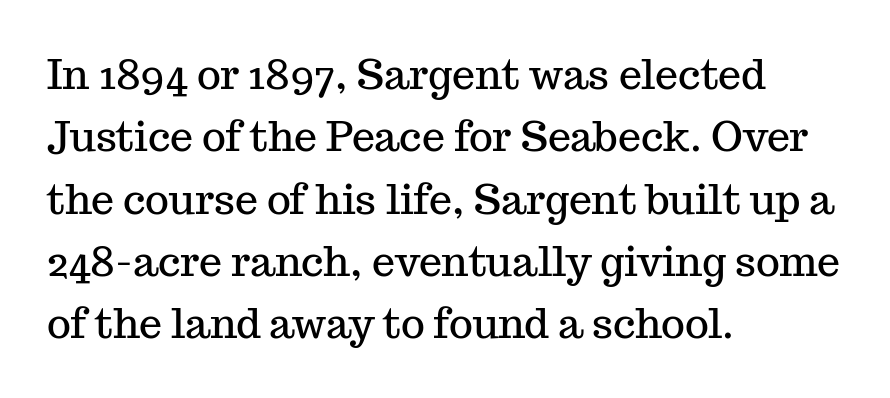
The letters sit at their default tracking, neither squeezed nor spread. The vertical gap from one line to the next is medium. The lines are quadded left. You could not count columns in this text — the font is proportionally spaced. A bare baseline throughout the passage.
